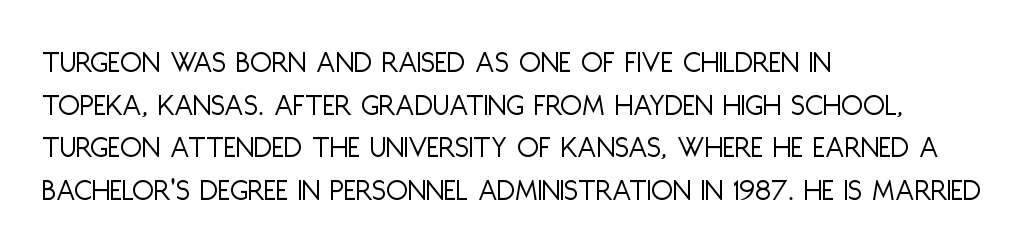
The face looks like a standard text weight, possibly lighter. Line beginnings align vertically; line endings do not. In terms of leading, this rendering sits right in the middle. Has an underline been added? It has not.
